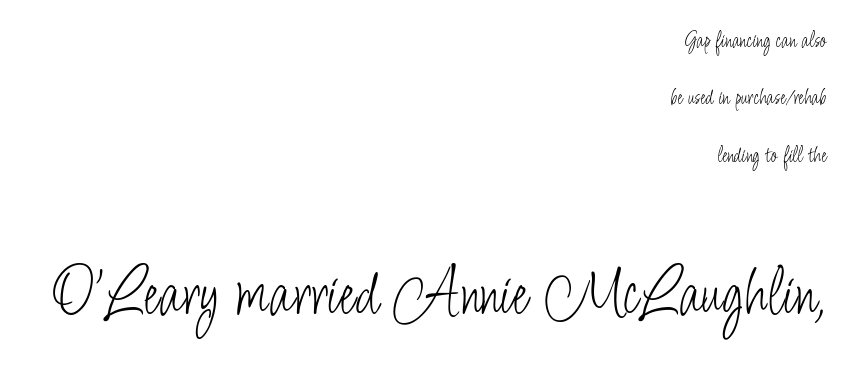
The image shows 69 px light, condensed sans-serif type; set right-aligned, loose line spacing (2.5x), normal letter spacing, not underlined; the second (bottom) block is 3.0x larger; low stroke contrast and a small x-height.
